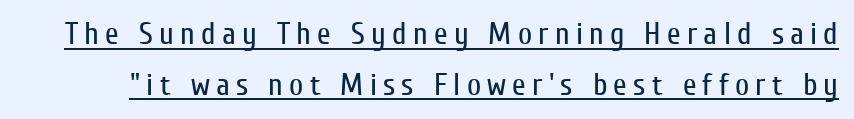
The image shows 31 px regular-weight, condensed sans-serif type, upright; set normal line spacing (1.63x), unusually wide letter spacing (+0.2 em), underlined; low stroke contrast and a medium x-height.
